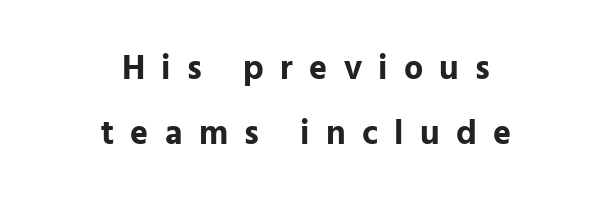
The image shows 34 px bold sans-serif type, upright; set centered, loose line spacing (1.92x), unusually wide letter spacing (+0.48 em), not underlined; low stroke contrast and a medium x-height.
